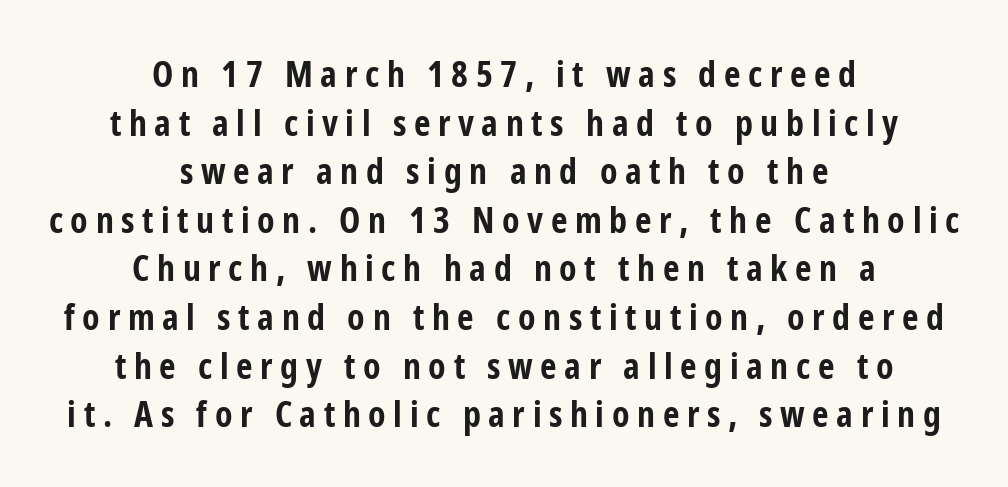
The image shows 36 px bold, condensed sans-serif type, upright; set centered, normal line spacing (1.35x), unusually wide letter spacing (+0.21 em), not underlined; low stroke contrast and a medium x-height.
